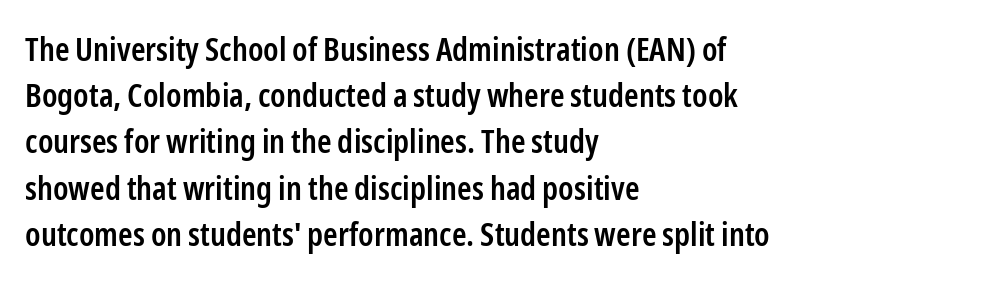
Check the space under the baseline: it is left empty. The designer went with a sans here, leaving each stem footless. The letters advance in unequal steps, a hallmark of proportional type. Normally led — the rows are evenly, conventionally spaced. Spacing between characters is what you'd get straight out of the box.
